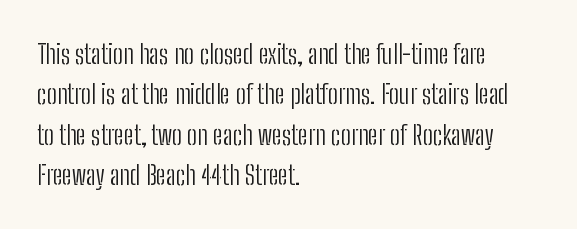
The passage shown stacks its lines at a standard gap. Students, note that the glyphs here touch the page at normal intervals. This reads as an unemphasized weight, regular at the heaviest. Typeset ragged right — the left edge is the straight one. No italicization has been applied; the sample stays upright.
